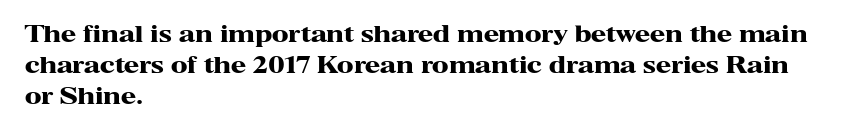
{"italic": "no", "bold": "yes", "underline": "no", "align": "left", "line_spacing": "normal", "line_spacing_ratio": 1.41, "letter_spacing": "normal", "letter_spacing_em": 0.0, "glyph_px": 22}
